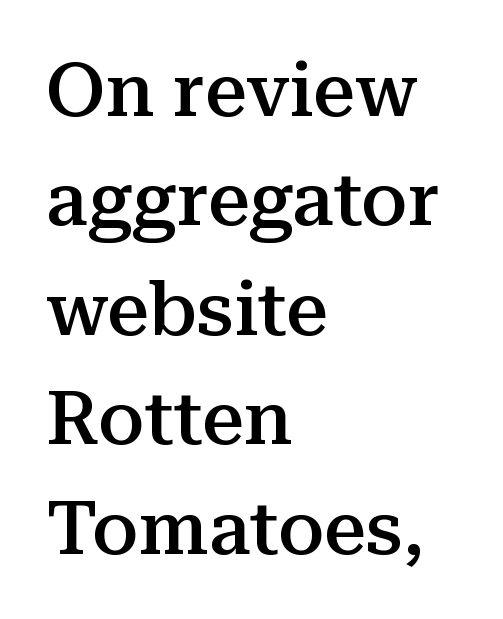
The image shows 75 px semibold serif type, upright; set left-aligned, normal line spacing (1.46x), normal letter spacing, not underlined; medium stroke contrast and a medium x-height.
